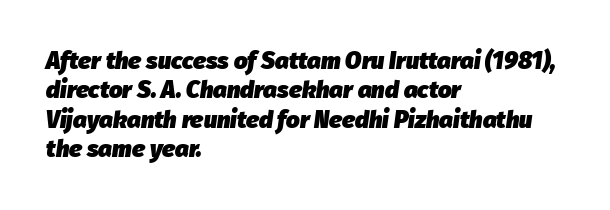
Line beginnings align vertically; line endings do not. Caption: bold face, heavy strokes. Yep, that's italic — everything's leaning. Tracking here is standard; glyphs follow each other at the usual distance.
